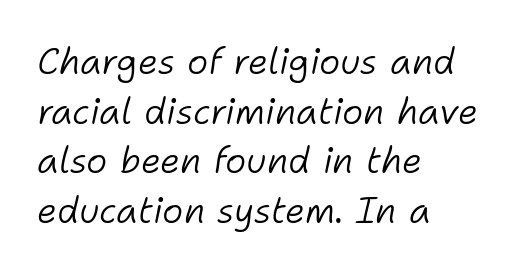
Stroke mass is kept to a normal reading level or below. Each letter keeps its own natural width here, so spacing adapts to shape. The font's italic variant was chosen for this text. Evenly set lines give the paragraph a standard silhouette.
